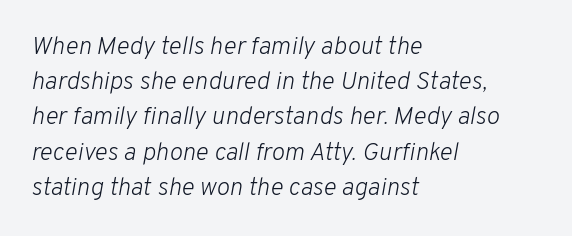
Q: Is the text bold? A: No.
Q: Is the text italic (slanted)? A: Yes, it leans right by about 10 degrees.
Q: Is the text underlined? A: No.
Q: How is the paragraph aligned? A: Left-aligned.
Q: Is the spacing between letters normal or unusually wide? A: Normal.
Q: Is the spacing between lines tight, normal or loose? A: Normal.
